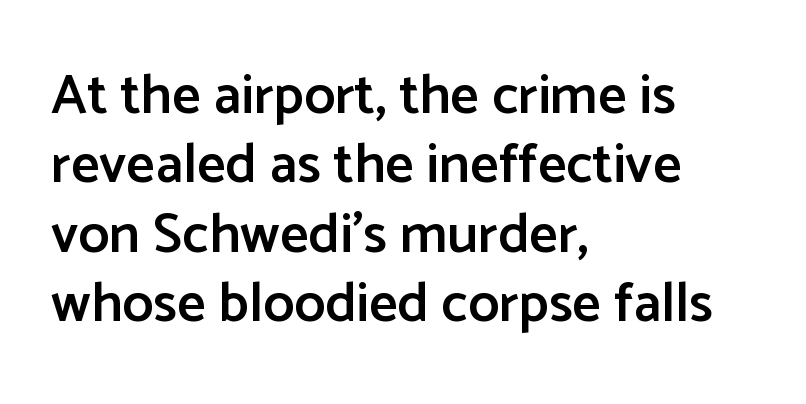
The image shows 56 px semibold sans-serif type, upright; set left-aligned, line spacing 1.24x, normal letter spacing, not underlined; low stroke contrast and a medium x-height.
